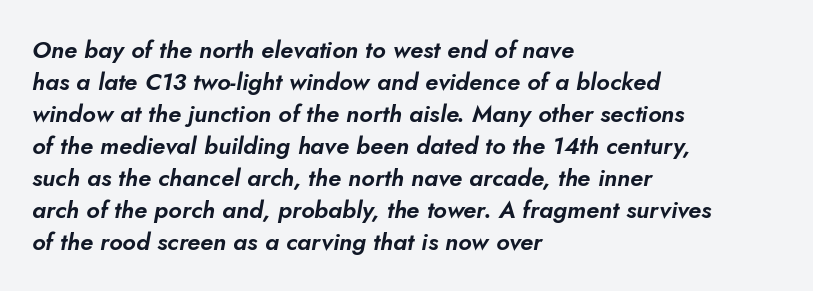
The image shows 24 px text type, italic (leaning right); set left-aligned, normal line spacing (1.33x), normal letter spacing, not underlined.
